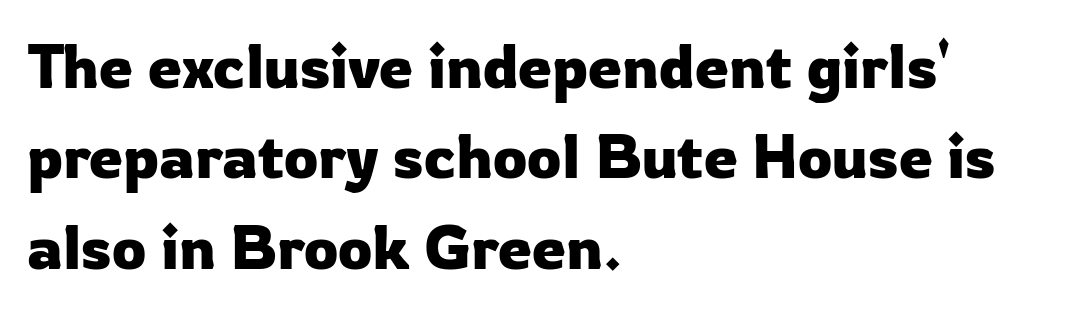
Compared with typical body copy, the letter spacing here is the same. Leading matches the norm, producing a regular column. Looks like regular typesetting: each glyph gets only the width it needs. You can tell from the bare stems that sans-serif type was used.
